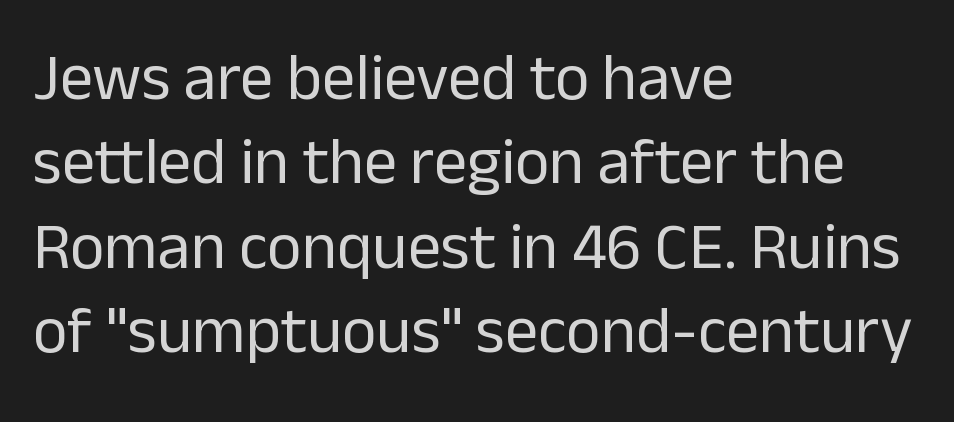
{"serif": "no", "italic": "no", "bold": "no", "weight": "regular", "width": "normal", "stroke_contrast": "low", "x_height": "medium", "monospaced": "no", "underline": "no", "align": "left", "line_spacing": "normal", "line_spacing_ratio": 1.28, "letter_spacing": "normal", "letter_spacing_em": 0.0, "glyph_px": 66}
